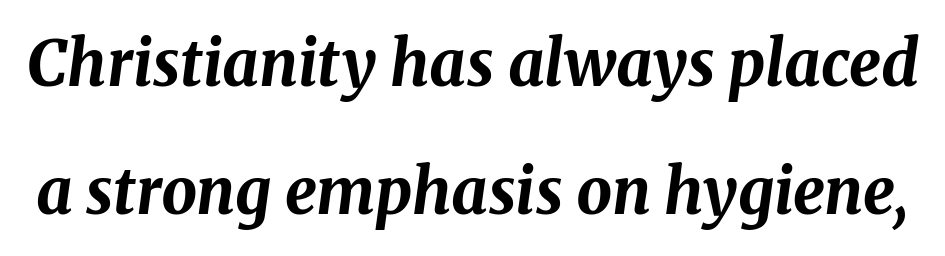
Here the designer chose a conventional face with non-uniform glyph widths. The passage shown has conventional tracking throughout. Each row of text sits above clean, open space. Rows of type keep a wide berth in the vertical direction. The rendering uses a bold face; every stroke is thick and dark. The rendering applies a slant to the glyphs.
